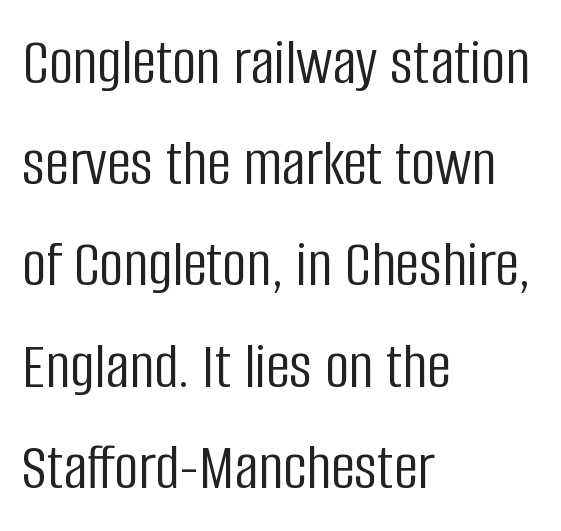
Leftover space on each line is placed entirely after the last word. Each row of text sits above clean, open space. Do the characters align in a grid? No, the font is proportional. These lines were composed using upright roman letters. No letter is thick-stroked: the sample isn't bold. The rendering uses a moderate line-height, typical for paragraphs.
